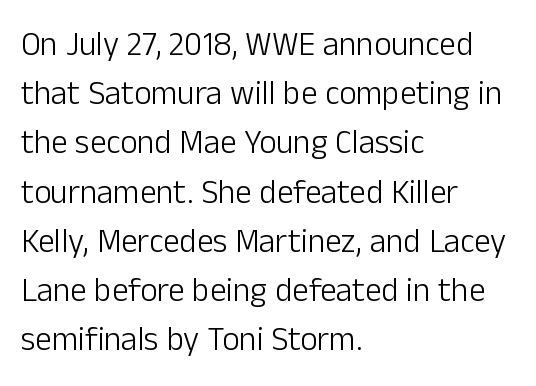
{"serif": "no", "italic": "no", "bold": "no", "weight": "light", "width": "normal", "stroke_contrast": "low", "x_height": "medium", "monospaced": "no", "underline": "no", "align": "left", "line_spacing": "normal", "line_spacing_ratio": 1.49, "letter_spacing": "normal", "letter_spacing_em": 0.0, "glyph_px": 33}
